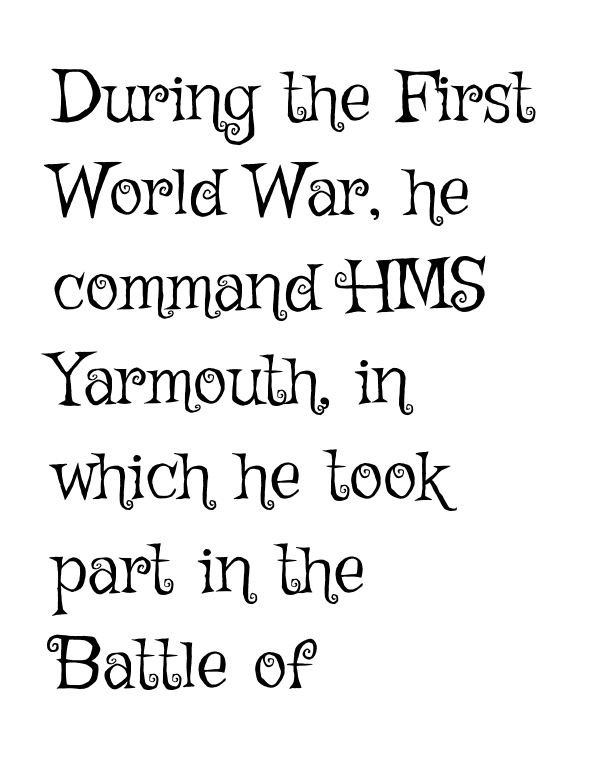
Short note: letters normally spaced. Do the characters align in a grid? No, the font is proportional. A light-to-regular cut is what we see here. Every stem runs plumb, perpendicular to the baseline. Normally led — the rows are evenly, conventionally spaced.
